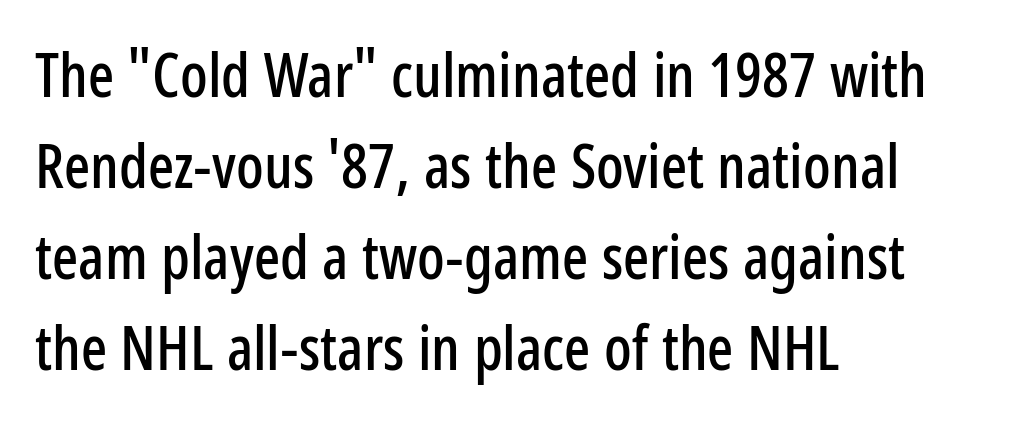
Leading matches the norm, producing a regular column. Alignment: flush left. Each row of text sits above clean, open space. Nope, no serifs anywhere on these letters. These lines keep a tight, regular rhythm from letter to letter. If you drew a line through each stem, it would be perfectly vertical.
